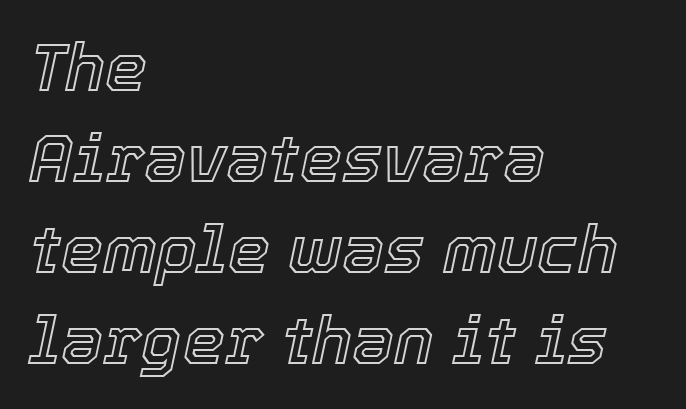
Q: Is the text italic (slanted)? A: Yes, it leans right by about 12 degrees.
Q: Is the text underlined? A: No.
Q: How is the paragraph aligned? A: Left-aligned.
Q: Is the spacing between letters normal or unusually wide? A: Normal.
Q: Is the spacing between lines tight, normal or loose? A: Normal.
Q: Width (condensed, normal, or wide)? A: Normal.
Q: x-height? A: Medium.
Q: Monospaced? A: No.
